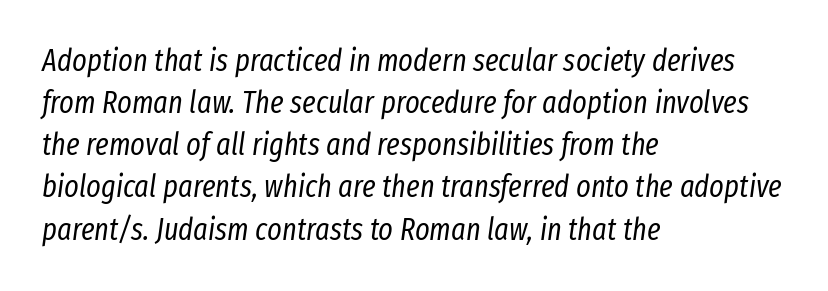
Q: Is the text bold? A: No.
Q: Is the text italic (slanted)? A: Yes, it leans right by about 8 degrees.
Q: Is the text underlined? A: No.
Q: How is the paragraph aligned? A: Left-aligned.
Q: Is the spacing between letters normal or unusually wide? A: Normal.
Q: Is the spacing between lines tight, normal or loose? A: Normal.
Q: Width (condensed, normal, or wide)? A: Condensed.
Q: Stroke contrast? A: Low.
Q: x-height? A: Medium.
Q: Monospaced? A: No.
